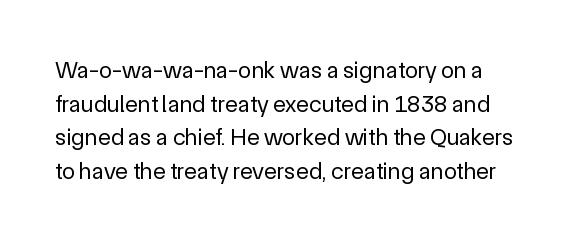
Q: Is the text bold? A: No.
Q: Is the text italic (slanted)? A: No, it is upright.
Q: Is the text underlined? A: No.
Q: Is the spacing between letters normal or unusually wide? A: Normal.
Q: Is the spacing between lines tight, normal or loose? A: Normal.
